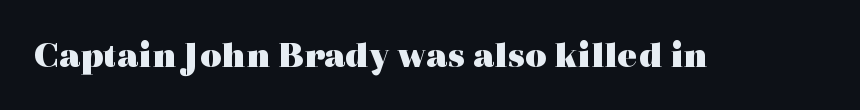
Q: Is the text bold? A: Yes.
Q: Is the text italic (slanted)? A: No, it is upright.
Q: Is the typeface a serif or a sans-serif typeface? A: Serif.
Q: Is the text underlined? A: No.
Q: Is the spacing between letters normal or unusually wide? A: Normal.
Q: Width (condensed, normal, or wide)? A: Wide.
Q: x-height? A: Medium.
Q: Monospaced? A: No.
